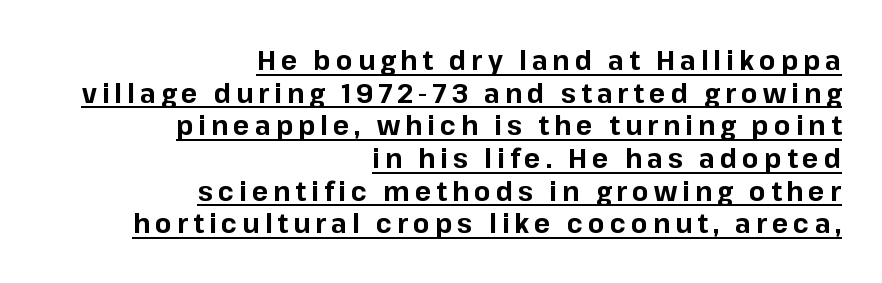
Q: Is the text bold? A: Yes.
Q: Is the text italic (slanted)? A: No, it is upright.
Q: Is the text underlined? A: Yes.
Q: How is the paragraph aligned? A: Right-aligned.
